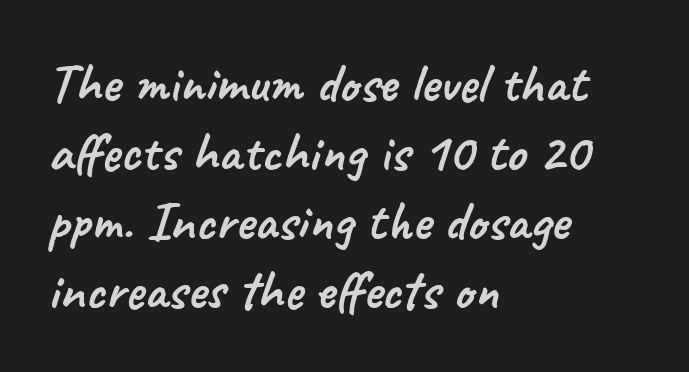
The image shows 56 px sans-serif type; set left-aligned, line spacing 1.23x, normal letter spacing, not underlined; low stroke contrast and a small x-height.
